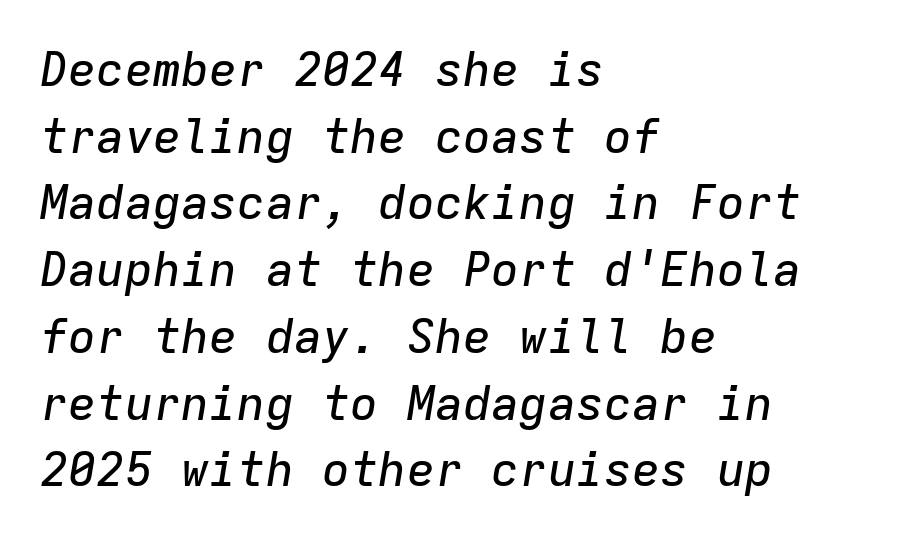
The image shows 47 px text type, italic (leaning right), monospaced; set left-aligned, normal line spacing (1.42x), normal letter spacing, not underlined; low stroke contrast and a medium x-height.
